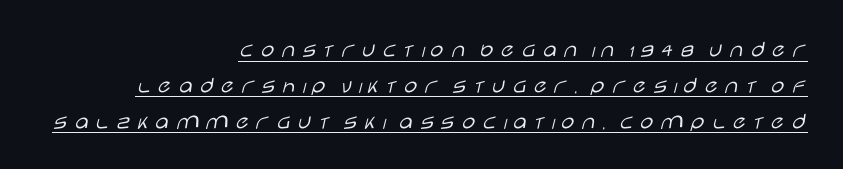
The image shows 24 px text type; set right-aligned, normal line spacing (1.49x), underlined.
